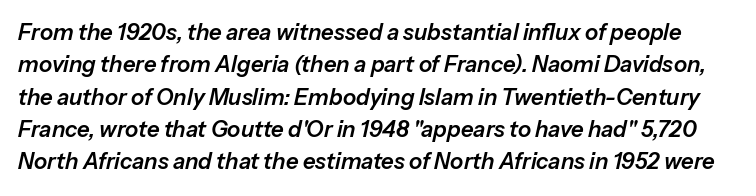
{"italic": "yes", "lean": "right", "slant_degrees": 13, "underline": "no", "line_spacing": "normal", "line_spacing_ratio": 1.47, "letter_spacing": "normal", "letter_spacing_em": 0.0, "glyph_px": 22}
